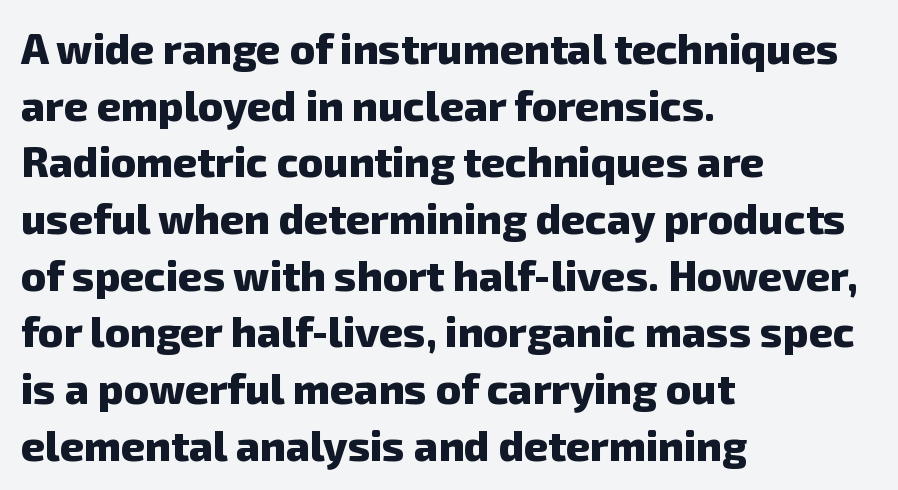
The image shows 42 px heavy sans-serif type; set left-aligned, normal line spacing (1.35x), normal letter spacing, not underlined; low stroke contrast and a medium x-height.
